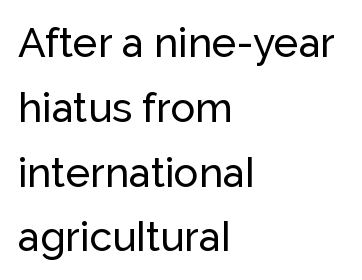
Visually the block forms a straight wall on the left and a jagged coastline on the right. Font category for this specimen: sans-serif. Unmarked baselines from the first word to the last. Notice how the stems are strictly vertical — no italics here. Looks like regular typesetting: each glyph gets only the width it needs. Between one letter and the next there's only the usual sliver of space.
